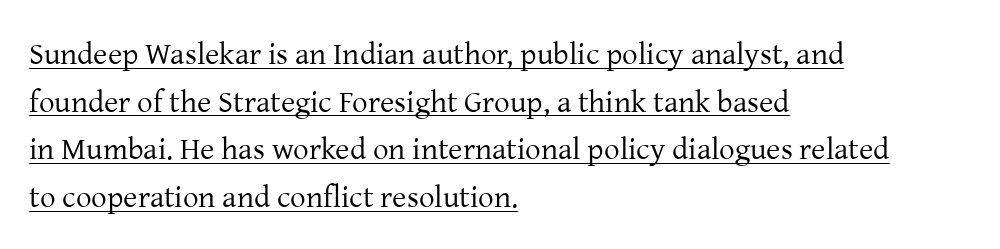
Q: Is the text bold? A: No.
Q: Is the text italic (slanted)? A: No, it is upright.
Q: Is the typeface a serif or a sans-serif typeface? A: Serif.
Q: Is the text underlined? A: Yes.
Q: How is the paragraph aligned? A: Left-aligned.
Q: Is the spacing between letters normal or unusually wide? A: Normal.
Q: Is the spacing between lines tight, normal or loose? A: Normal.
Q: Width (condensed, normal, or wide)? A: Normal.
Q: Stroke contrast? A: Low.
Q: x-height? A: Medium.
Q: Monospaced? A: No.
